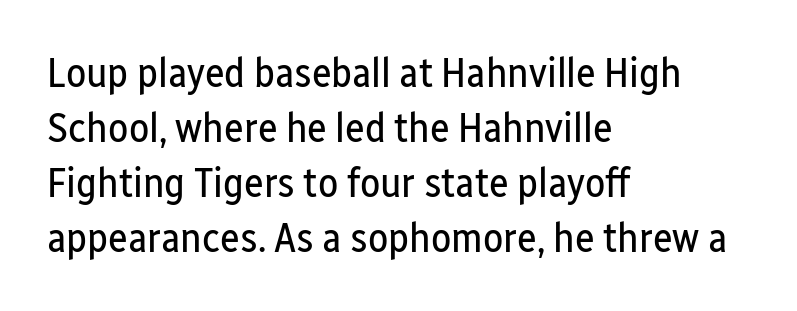
{"serif": "no", "italic": "no", "bold": "no", "weight": "regular", "width": "condensed", "stroke_contrast": "low", "x_height": "medium", "monospaced": "no", "underline": "no", "align": "left", "line_spacing": "normal", "line_spacing_ratio": 1.31, "letter_spacing": "normal", "letter_spacing_em": 0.0, "glyph_px": 42}
